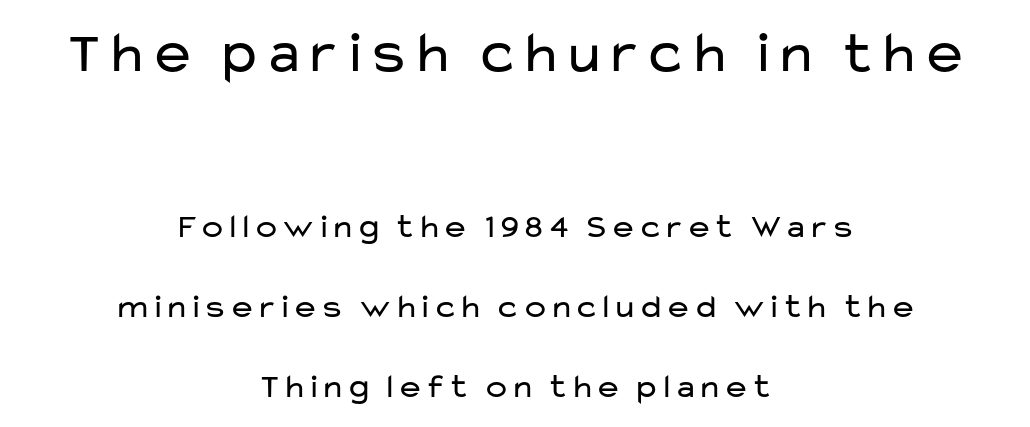
{"serif": "no", "italic": "no", "bold": "no", "weight": "regular", "width": "wide", "stroke_contrast": "low", "x_height": "medium", "monospaced": "no", "underline": "no", "align": "center", "line_spacing": "loose", "line_spacing_ratio": 2.35, "letter_spacing": "normal", "letter_spacing_em": 0.0, "larger_block": "first", "size_ratio": 1.74, "glyph_px": 59}
